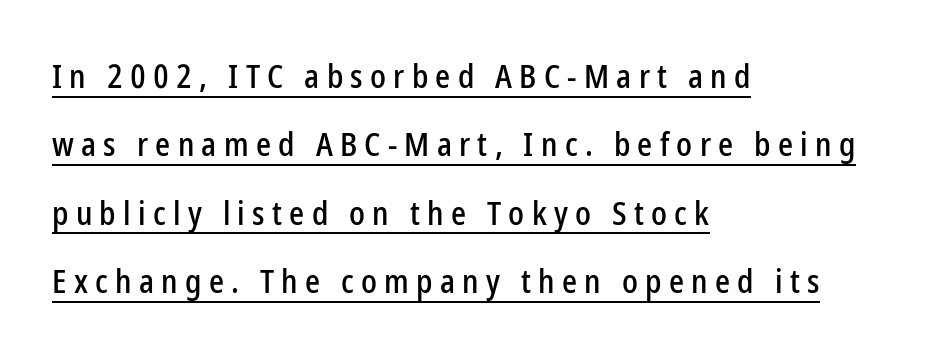
{"serif": "no", "italic": "no", "width": "condensed", "stroke_contrast": "low", "x_height": "medium", "monospaced": "no", "underline": "yes", "align": "left", "line_spacing": "loose", "line_spacing_ratio": 2.07, "letter_spacing": "wide", "letter_spacing_em": 0.22, "glyph_px": 33}
